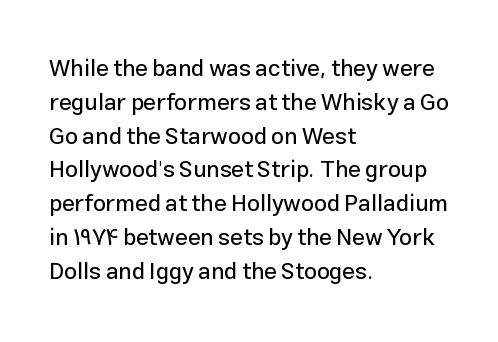
Left-aligned paragraph, ragged on the right. Compared with typical body copy, the letter spacing here is the same. A roman cut, with each character standing at attention. Baseline-to-baseline distance is the conventional proportion of letter height. The string is rendered with underlining switched off.
